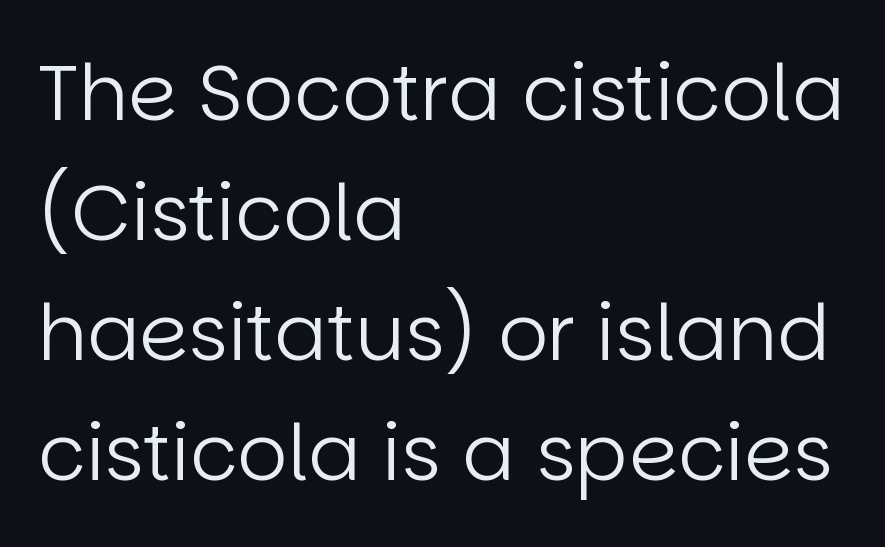
Vertical stems look standard width or narrower in stroke. I'd call this a sans setting — the letters go barefoot. Note the varied advance widths — an 'i' is clearly narrower than an 'm'. Every stem runs plumb, perpendicular to the baseline.
